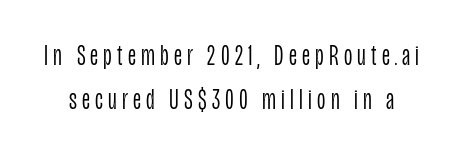
Here the designer chose a conventional face with non-uniform glyph widths. A typesetter would label this face a sans. Each new line begins a customary step beneath the previous one. Italic? Not at all — the glyphs are vertical. Weight: in the light-to-regular range. Check under the words: just untouched page.
